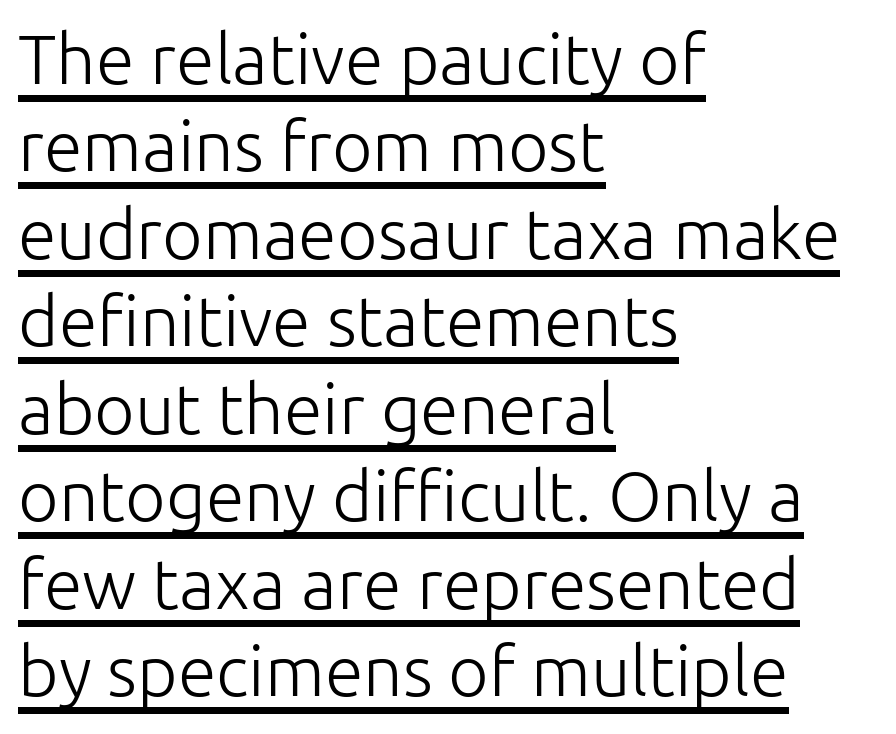
Q: Is the text bold? A: No.
Q: Is the text italic (slanted)? A: No, it is upright.
Q: Is the typeface a serif or a sans-serif typeface? A: Sans-serif.
Q: Is the text underlined? A: Yes.
Q: How is the paragraph aligned? A: Left-aligned.
Q: Is the spacing between letters normal or unusually wide? A: Normal.
Q: Is the spacing between lines tight, normal or loose? A: Normal.
Q: Width (condensed, normal, or wide)? A: Normal.
Q: Stroke contrast? A: Low.
Q: x-height? A: Medium.
Q: Monospaced? A: No.
